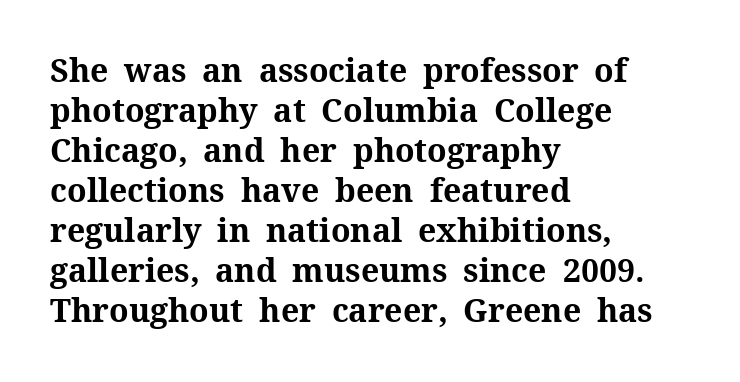
The face used here is proportionally spaced, like ordinary book or web type. These lines were composed using upright roman letters. Plain, unruled lines of type. The face used here is rendered with its standard letterfit.
